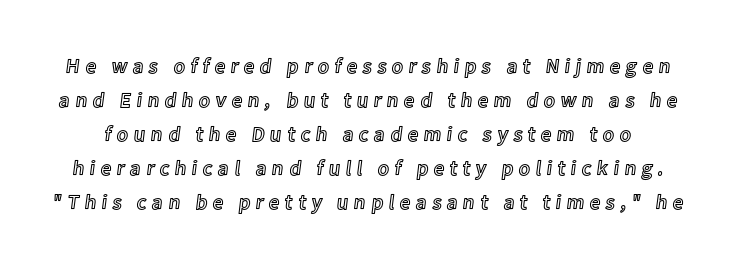
The image shows 21 px text type; set normal line spacing (1.62x), unusually wide letter spacing (+0.26 em), not underlined.
